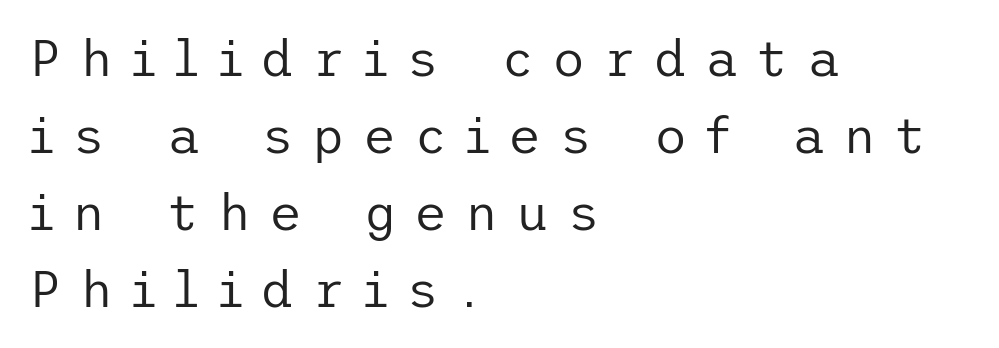
{"serif": "no", "italic": "no", "bold": "no", "weight": "regular", "width": "normal", "stroke_contrast": "low", "x_height": "medium", "underline": "no", "align": "left", "line_spacing": "normal", "line_spacing_ratio": 1.51, "letter_spacing": "wide", "letter_spacing_em": 0.35, "glyph_px": 51}
